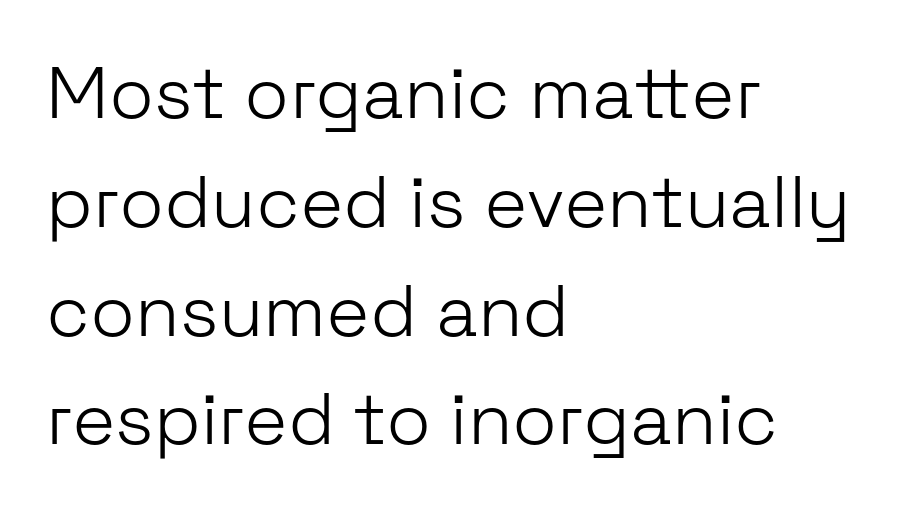
The image shows 73 px light sans-serif type, upright; set left-aligned, normal line spacing (1.49x), normal letter spacing, not underlined; low stroke contrast and a medium x-height.
